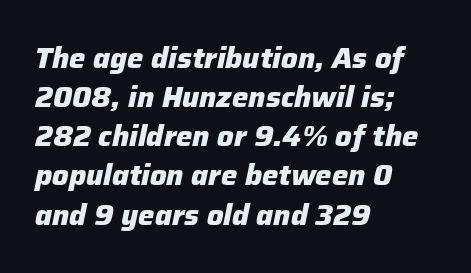
{"italic": "yes", "lean": "right", "slant_degrees": 12, "bold": "yes", "weight": "heavy", "width": "normal", "stroke_contrast": "low", "x_height": "medium", "monospaced": "no", "underline": "no", "align": "left", "line_spacing": "normal", "line_spacing_ratio": 1.35, "letter_spacing": "normal", "letter_spacing_em": 0.0, "glyph_px": 29}
